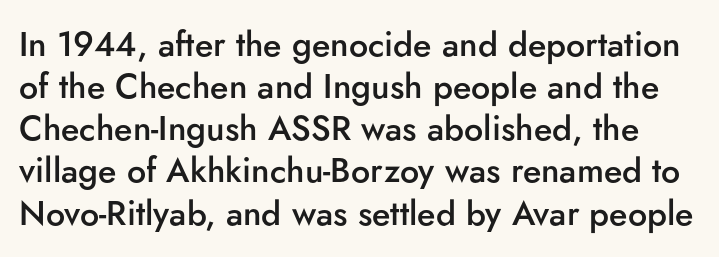
The image shows 34 px semibold sans-serif type, upright; set line spacing 1.24x, normal letter spacing, not underlined; low stroke contrast and a small x-height.
